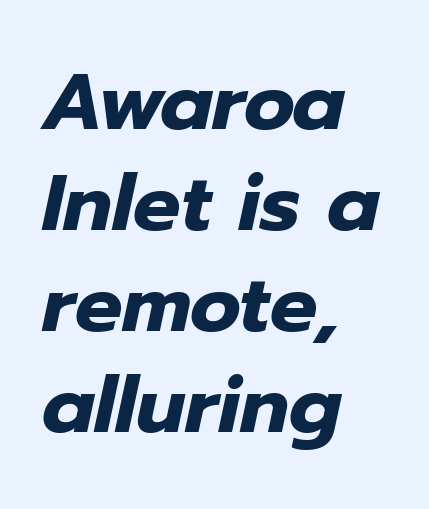
Q: Is the text bold? A: Yes.
Q: Is the text italic (slanted)? A: Yes, it leans right by about 12 degrees.
Q: Is the text underlined? A: No.
Q: How is the paragraph aligned? A: Left-aligned.
Q: Is the spacing between letters normal or unusually wide? A: Normal.
Q: Is the spacing between lines tight, normal or loose? A: Normal.
Q: Width (condensed, normal, or wide)? A: Normal.
Q: Stroke contrast? A: Low.
Q: x-height? A: Medium.
Q: Monospaced? A: No.
